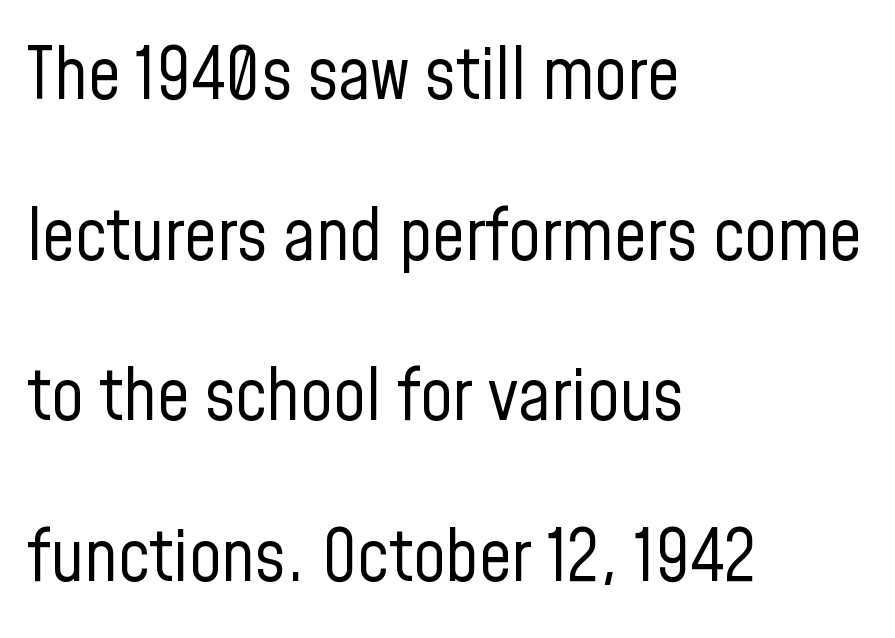
{"serif": "no", "italic": "no", "bold": "no", "weight": "regular", "width": "condensed", "stroke_contrast": "low", "x_height": "medium", "monospaced": "no", "underline": "no", "align": "left", "line_spacing": "loose", "line_spacing_ratio": 2.23, "letter_spacing": "normal", "letter_spacing_em": 0.0, "glyph_px": 72}
